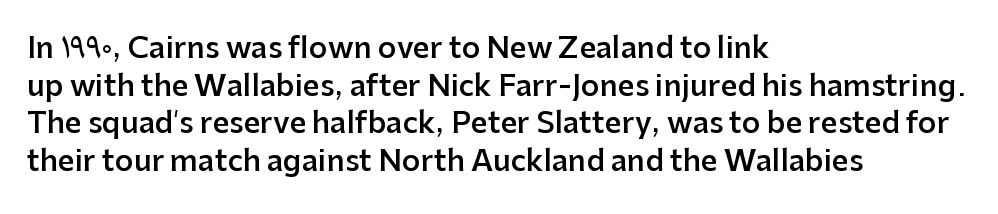
Notice how the passage keeps a crisp vertical edge on the left only. Stroke terminals: plain, sans-serif. Ordinary non-slanted type is in use. Default kerning and tracking; the words read as compact shapes. What's the leading like? Ordinary, nothing unusual. Note the varied advance widths — an 'i' is clearly narrower than an 'm'.
